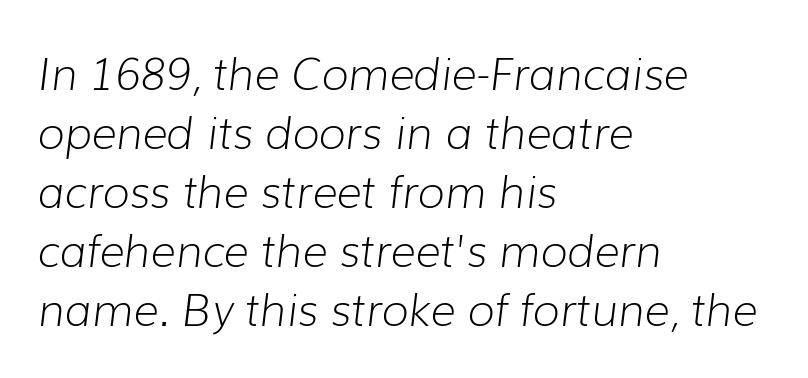
{"italic": "yes", "lean": "right", "slant_degrees": 7, "bold": "no", "weight": "light", "width": "normal", "stroke_contrast": "low", "x_height": "medium", "monospaced": "no", "underline": "no", "align": "left", "line_spacing": "normal", "line_spacing_ratio": 1.34, "letter_spacing": "normal", "letter_spacing_em": 0.0, "glyph_px": 44}
